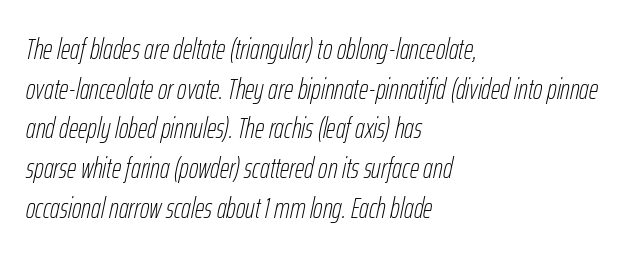
Think standard paragraph weight, or any step lighter than that. This sample keeps an unexceptional amount of space between lines. The type is set solid horizontally, with unmodified tracking. Emphasis-style slanted type is in use. Note the varied advance widths — an 'i' is clearly narrower than an 'm'.
